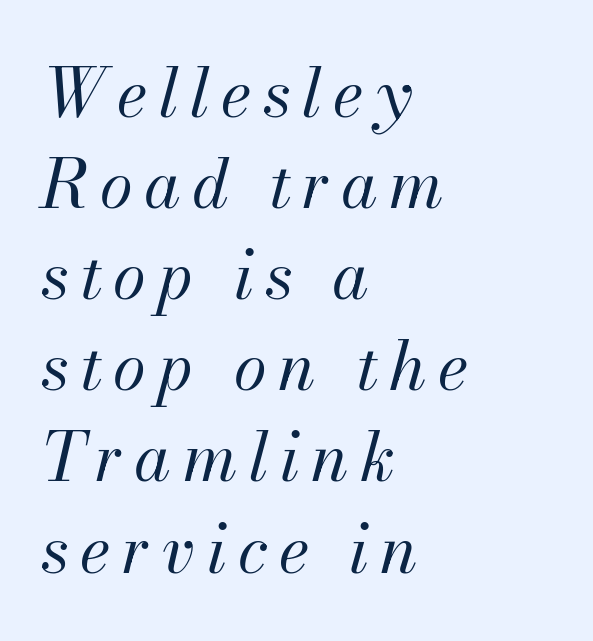
Q: Is the text bold? A: No.
Q: Is the text italic (slanted)? A: Yes, it leans right by about 13 degrees.
Q: Is the text underlined? A: No.
Q: How is the paragraph aligned? A: Left-aligned.
Q: Is the spacing between lines tight, normal or loose? A: Normal.
Q: Width (condensed, normal, or wide)? A: Normal.
Q: Stroke contrast? A: Medium.
Q: x-height? A: Small.
Q: Monospaced? A: No.
